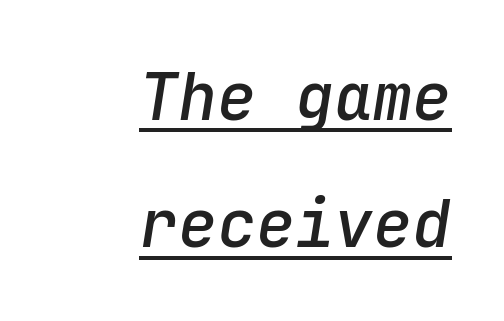
Baseline-to-baseline distance is far greater than the letter height. Compared with a flush-left layout, this one pins lines to the opposite, right side. A baseline rule has been typeset under these characters. The letters are slanted; this is an italic face.
